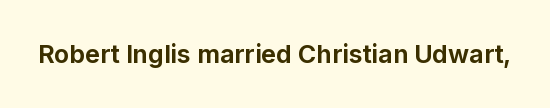
Underlining? Definitely not there. Strong, thick strokes mark this as bold type. This sample uses an upright cut, with every glyph sitting square on the baseline. A typesetter would call this zero additional tracking.
